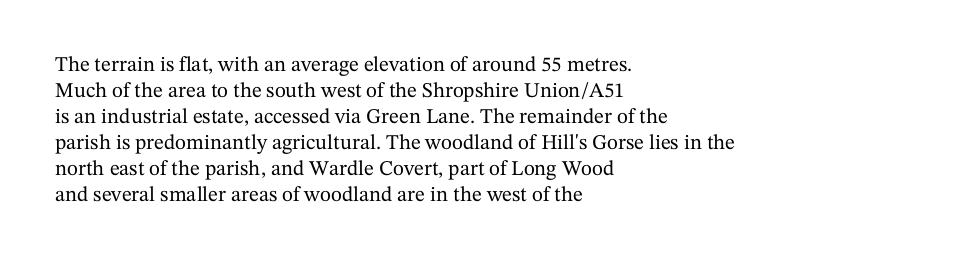
Q: Is the text italic (slanted)? A: No, it is upright.
Q: Is the text underlined? A: No.
Q: How is the paragraph aligned? A: Left-aligned.
Q: Is the spacing between letters normal or unusually wide? A: Normal.
